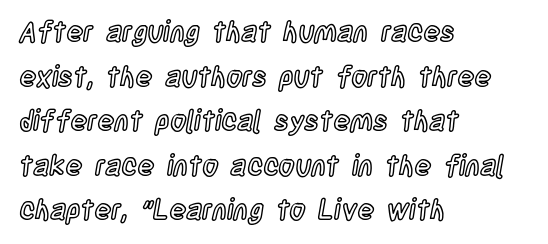
Varying glyph widths throughout — classic text-font behaviour. Descender tails drop into unmarked territory. Left-aligned paragraph, ragged on the right.
